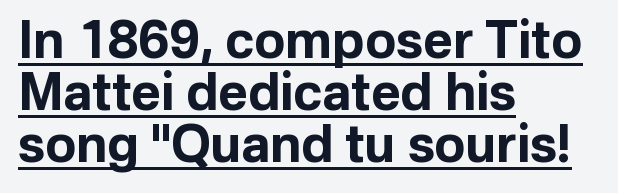
The image shows 51 px bold sans-serif type, upright; set left-aligned, tight line spacing (1.02x), normal letter spacing, underlined; low stroke contrast and a medium x-height.
